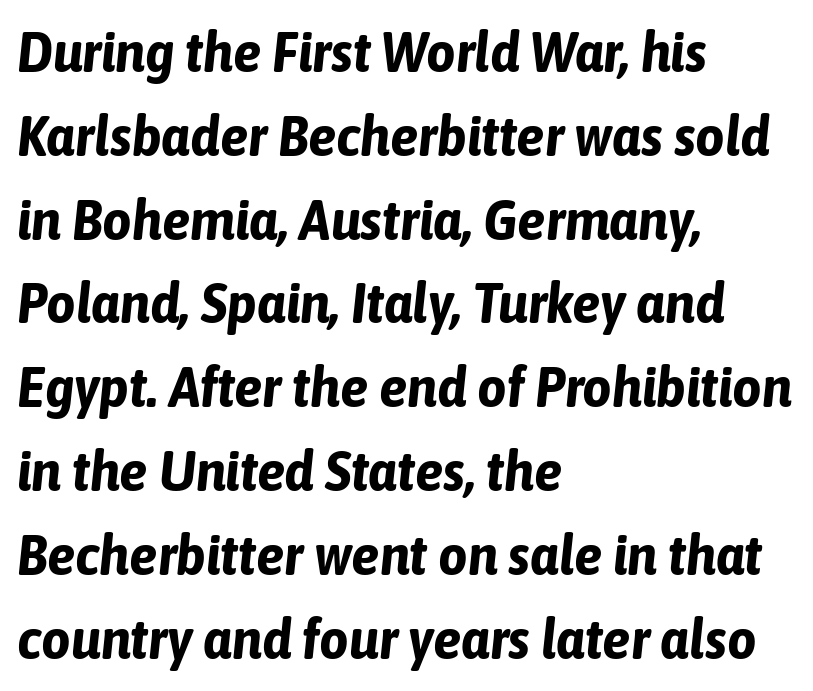
Quick note: interline space is typical. Every character sits at an angle, as italics do. Each letter keeps its own natural width here, so spacing adapts to shape. Each row of text sits above clean, open space.
